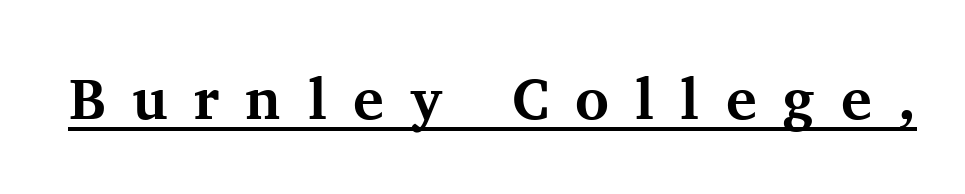
The face used here has the dense, thick strokes of a bold. A roman cut, with each character standing at attention. You could only call the tracking loose — the letters float apart. A typesetter would call this proportional, since set widths differ per character. This sample carries an underscore along the baseline area. In terms of letterform style, serifs are clearly present.
